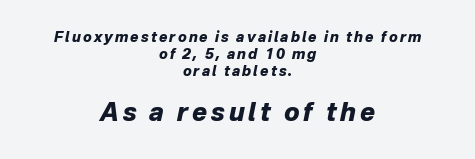
Q: Is the text bold? A: Yes.
Q: Is the text italic (slanted)? A: Yes, it leans right by about 12 degrees.
Q: Is the text underlined? A: No.
Q: How is the paragraph aligned? A: Centered.
Q: Which block of text is set in a larger size, the first (top) or the second (bottom)? A: The second (bottom) one.
